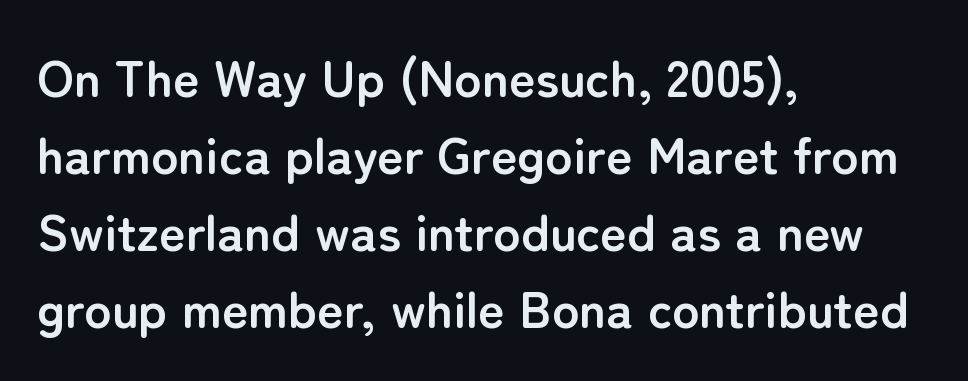
Students, note that the glyphs here touch the page at normal intervals. Character widths vary here, with narrow letters taking less room than wide ones. Is the block centered? No — it sits flush against the left margin. Each letter's strokes conclude bluntly, with no projecting serifs. How heavy is the stroke? Heavy — this is a bold.
